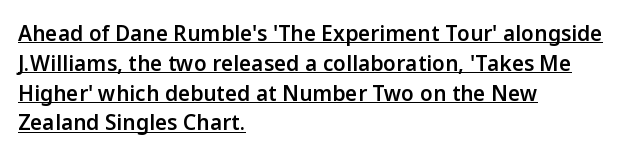
The image shows 21 px text type, upright; set left-aligned, normal line spacing (1.42x), normal letter spacing, underlined.
